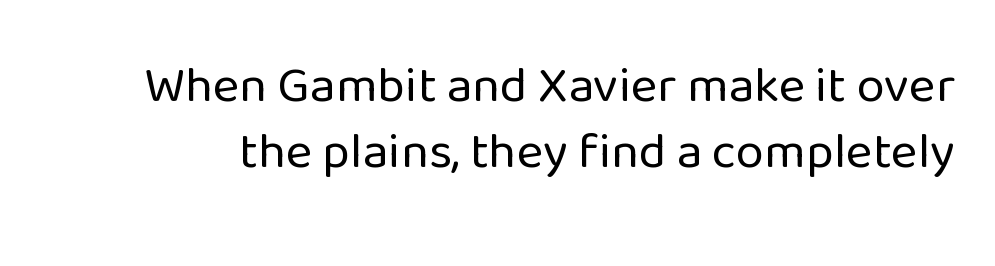
Honestly, the letter spacing is just normal — you wouldn't notice it. Does the lettering tilt? It doesn't — this is upright. A typesetter would call this proportional, since set widths differ per character. This block has exactly the height ordinary leading produces. These glyphs show unthickened strokes, regular width or finer.
